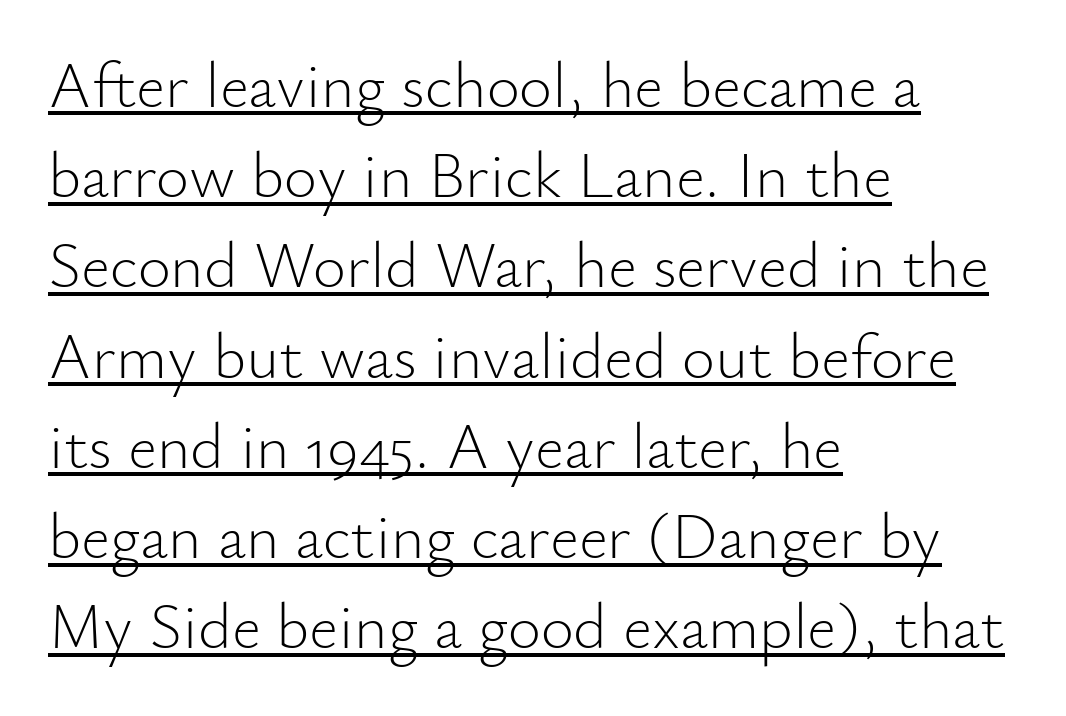
Q: Is the text bold? A: No.
Q: Is the text italic (slanted)? A: No, it is upright.
Q: Is the typeface a serif or a sans-serif typeface? A: Sans-serif.
Q: Is the text underlined? A: Yes.
Q: How is the paragraph aligned? A: Left-aligned.
Q: Is the spacing between letters normal or unusually wide? A: Normal.
Q: Is the spacing between lines tight, normal or loose? A: Normal.
Q: Width (condensed, normal, or wide)? A: Normal.
Q: Stroke contrast? A: Low.
Q: x-height? A: Small.
Q: Monospaced? A: No.
